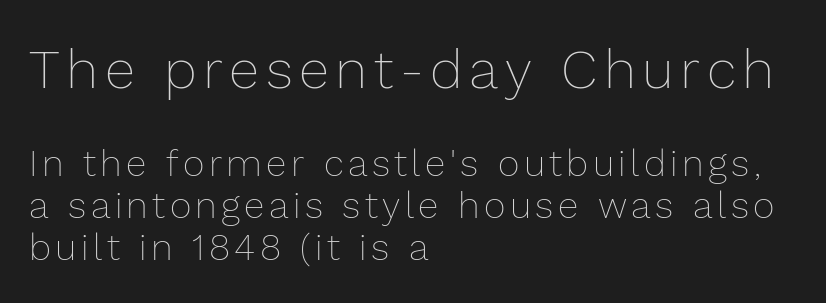
Interline gaps are noticeably narrow in this sample. The face looks like a standard text weight, possibly lighter. Underline: absent. Posture: vertical. Note the varied advance widths — an 'i' is clearly narrower than an 'm'. Where is the straight margin? On the left.
